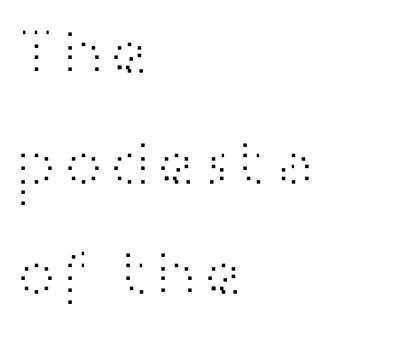
{"serif": "no", "italic": "no", "bold": "no", "weight": "light", "width": "wide", "stroke_contrast": "high", "x_height": "medium", "monospaced": "no", "underline": "no", "align": "left", "line_spacing": "normal", "line_spacing_ratio": 1.58, "letter_spacing": "normal", "letter_spacing_em": 0.0, "glyph_px": 70}
